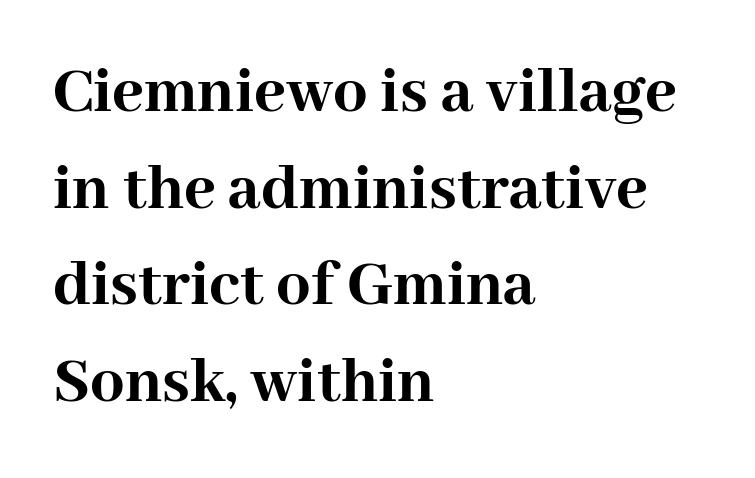
The image shows 68 px semibold serif type, upright; set left-aligned, normal line spacing (1.42x), normal letter spacing, not underlined; high stroke contrast and a medium x-height.
